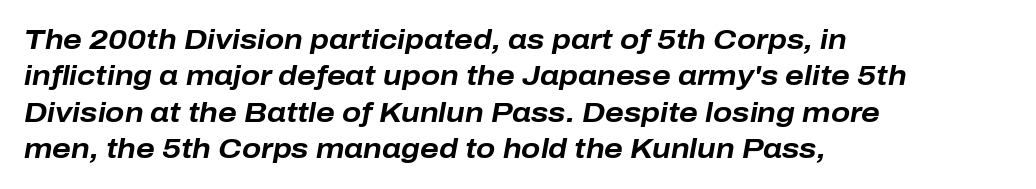
Q: Is the text bold? A: Yes.
Q: Is the text italic (slanted)? A: Yes, it leans right by about 10 degrees.
Q: Is the text underlined? A: No.
Q: How is the paragraph aligned? A: Left-aligned.
Q: Is the spacing between letters normal or unusually wide? A: Normal.
Q: Is the spacing between lines tight, normal or loose? A: Normal.
Q: Width (condensed, normal, or wide)? A: Normal.
Q: Stroke contrast? A: Low.
Q: x-height? A: Medium.
Q: Monospaced? A: No.
